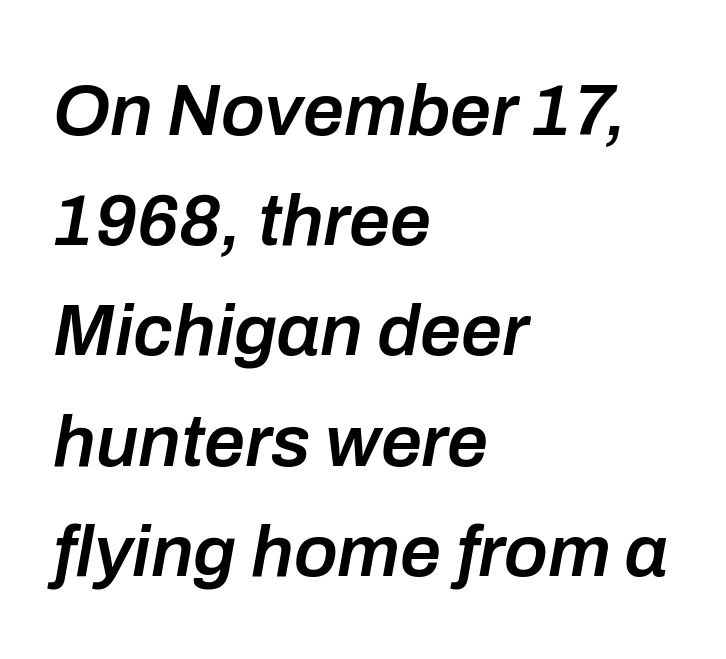
Q: Is the text bold? A: Semi-bold.
Q: Is the text italic (slanted)? A: Yes, it leans right by about 10 degrees.
Q: Is the text underlined? A: No.
Q: How is the paragraph aligned? A: Left-aligned.
Q: Is the spacing between letters normal or unusually wide? A: Normal.
Q: Is the spacing between lines tight, normal or loose? A: Normal.
Q: Width (condensed, normal, or wide)? A: Normal.
Q: Stroke contrast? A: Low.
Q: x-height? A: Medium.
Q: Monospaced? A: No.
